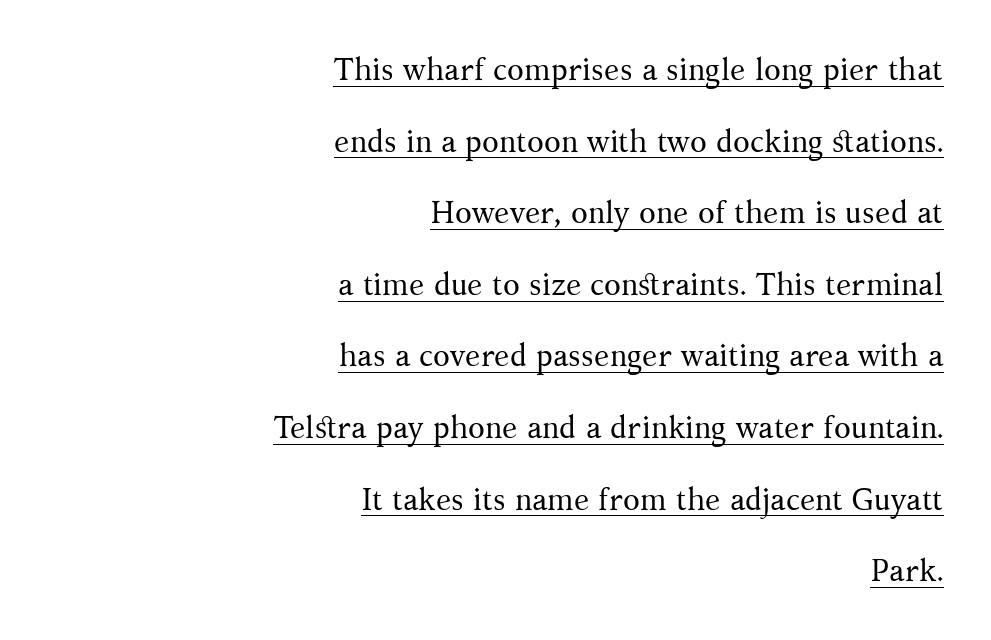
{"serif": "yes", "italic": "no", "bold": "no", "weight": "regular", "width": "normal", "stroke_contrast": "medium", "x_height": "medium", "monospaced": "no", "underline": "yes", "align": "right", "line_spacing": "loose", "line_spacing_ratio": 2.31, "letter_spacing": "normal", "letter_spacing_em": 0.0, "glyph_px": 31}
